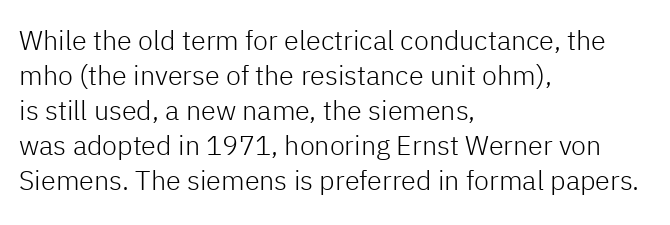
Q: Is the text bold? A: No.
Q: Is the text italic (slanted)? A: No, it is upright.
Q: Is the text underlined? A: No.
Q: How is the paragraph aligned? A: Left-aligned.
Q: Is the spacing between letters normal or unusually wide? A: Normal.
Q: Is the spacing between lines tight, normal or loose? A: Normal.
